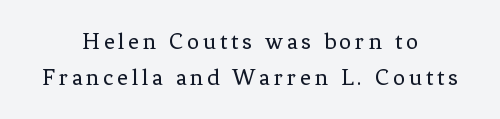
The image shows 24 px text type, upright; set centered, normal line spacing (1.52x), not underlined.
